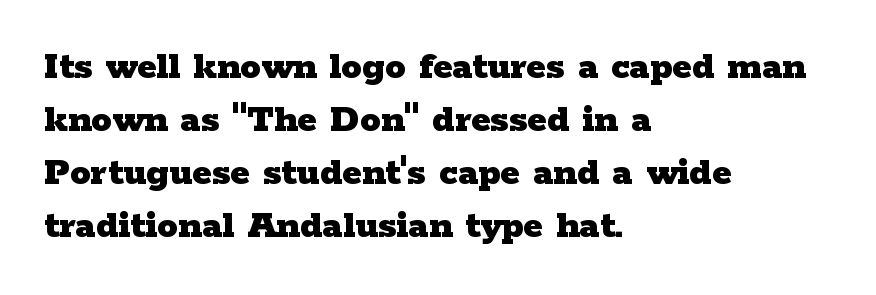
{"serif": "yes", "italic": "no", "bold": "yes", "weight": "heavy", "width": "wide", "stroke_contrast": "low", "x_height": "medium", "monospaced": "no", "underline": "no", "align": "left", "line_spacing": "normal", "line_spacing_ratio": 1.29, "letter_spacing": "normal", "letter_spacing_em": 0.0, "glyph_px": 41}
